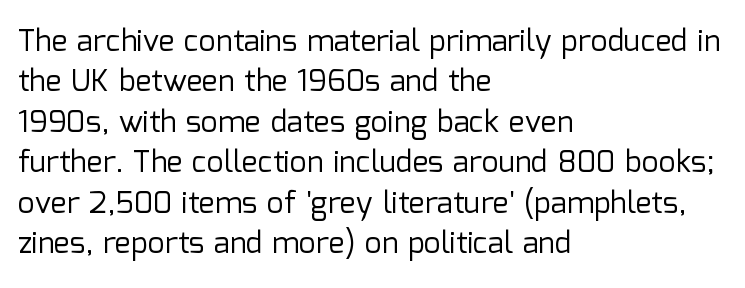
The image shows 30 px regular-weight sans-serif type, upright; set left-aligned, normal line spacing (1.35x), normal letter spacing, not underlined; low stroke contrast and a medium x-height.
